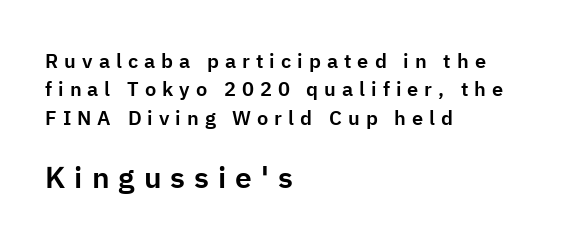
Q: Is the text italic (slanted)? A: No, it is upright.
Q: Is the typeface a serif or a sans-serif typeface? A: Sans-serif.
Q: Is the text underlined? A: No.
Q: How is the paragraph aligned? A: Left-aligned.
Q: Is the spacing between letters normal or unusually wide? A: Unusually wide.
Q: Is the spacing between lines tight, normal or loose? A: Normal.
Q: Which block of text is set in a larger size, the first (top) or the second (bottom)? A: The second (bottom) one.
Q: Width (condensed, normal, or wide)? A: Normal.
Q: Stroke contrast? A: Low.
Q: x-height? A: Medium.
Q: Monospaced? A: No.
